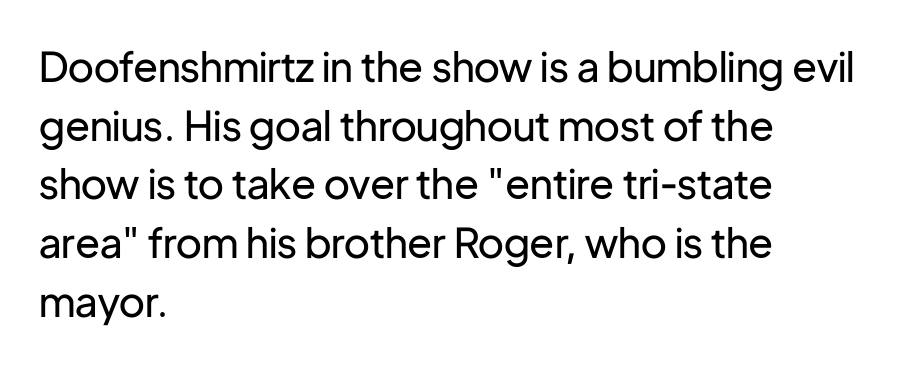
The typesetter chose a ragged-right arrangement here. The passage shown is typeset with a sans-serif family. Stems and bowls with no extra thickness — not bold. Letters rest on an invisible, unmarked baseline. Style check: upright.
